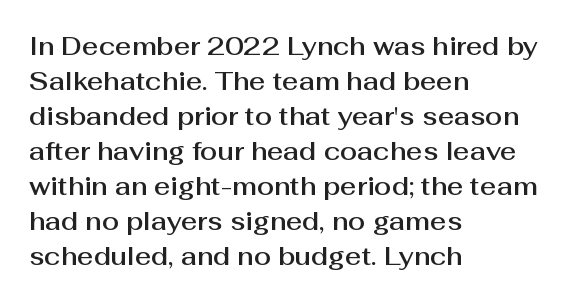
The rendering uses a moderate line-height, typical for paragraphs. A typesetter would call this zero additional tracking. Teacher's note: observe the even left margin — that is flush-left alignment. The string is rendered with underlining switched off. Posture: straight, roman, zero tilt.
